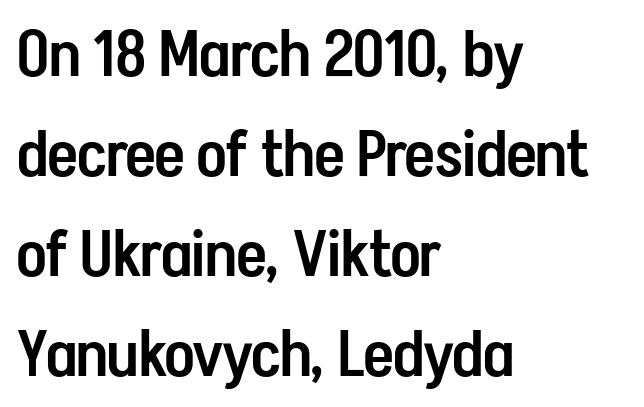
The image shows 65 px semibold, condensed sans-serif type, upright; set left-aligned, normal line spacing (1.54x), normal letter spacing, not underlined; low stroke contrast and a medium x-height.
